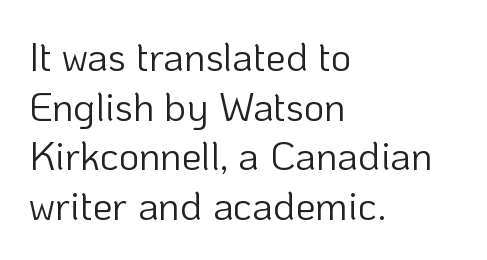
The image shows 40 px light sans-serif type, upright; set left-aligned, line spacing 1.24x, normal letter spacing, not underlined; low stroke contrast and a medium x-height.
